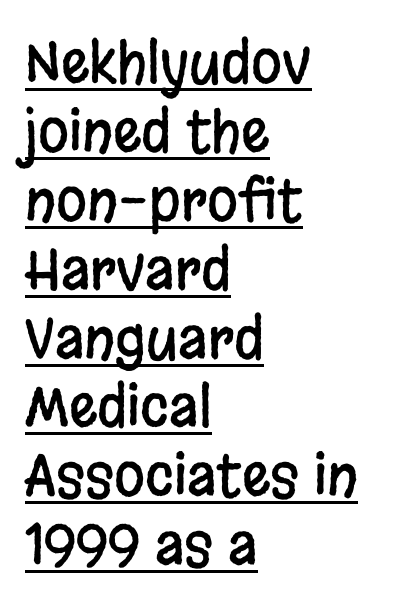
The image shows 56 px condensed sans-serif type, upright; set left-aligned, line spacing 1.23x, normal letter spacing, underlined; low stroke contrast and a large x-height.
